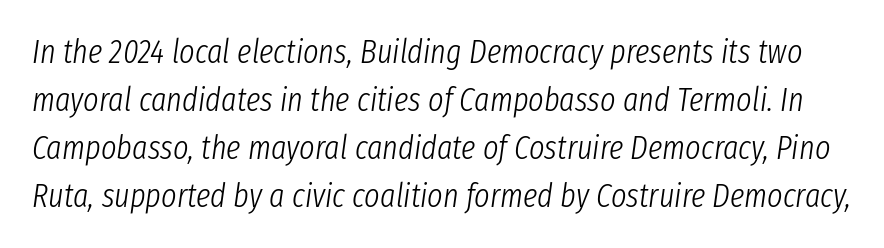
Heaviness? Minimal to ordinary, like unemphasized prose. These lines are rendered in a variable-pitch font. In terms of letterspacing, this is plain default setting. A typesetter would mark this as italic. Regarding leading, the lines here are spaced in the standard way. The space directly below the letters is spotless.
